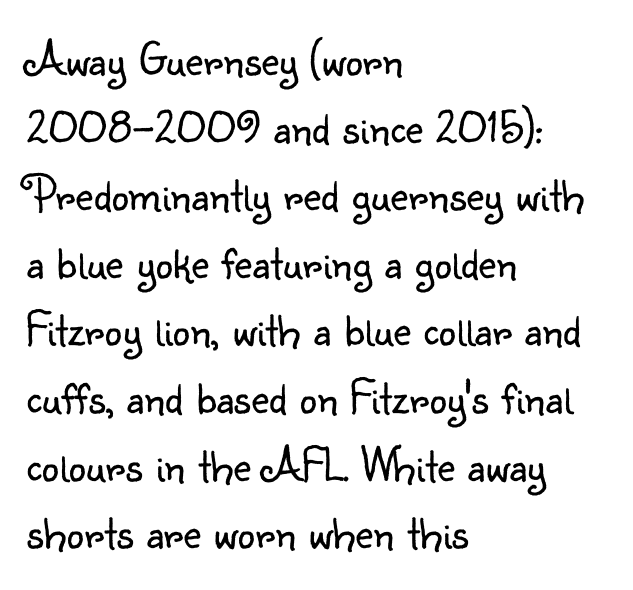
{"serif": "no", "italic": "no", "bold": "no", "weight": "light", "width": "normal", "stroke_contrast": "low", "x_height": "small", "monospaced": "no", "underline": "no", "align": "left", "line_spacing": "normal", "line_spacing_ratio": 1.38, "letter_spacing": "normal", "letter_spacing_em": 0.0, "glyph_px": 49}
